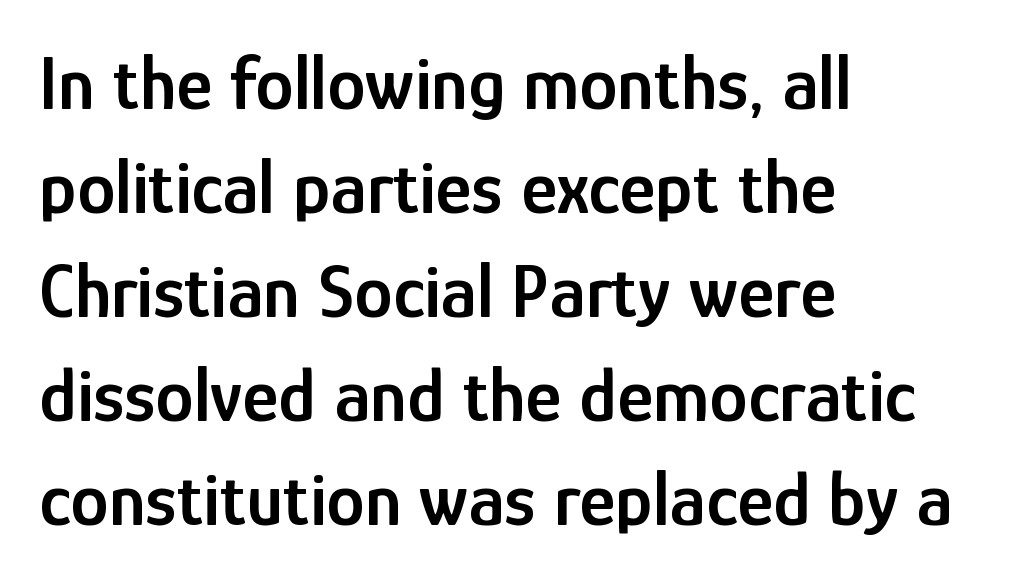
{"serif": "no", "italic": "no", "bold": "semi", "weight": "semibold", "width": "condensed", "stroke_contrast": "low", "x_height": "medium", "monospaced": "no", "underline": "no", "align": "left", "line_spacing": "normal", "line_spacing_ratio": 1.35, "letter_spacing": "normal", "letter_spacing_em": 0.0, "glyph_px": 77}
